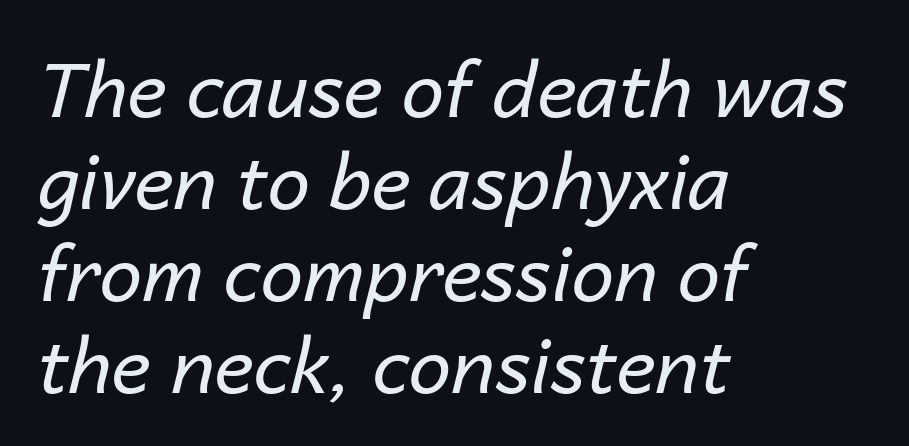
The image shows 76 px regular-weight type, italic (leaning right); set left-aligned, line spacing 1.21x, normal letter spacing, not underlined; low stroke contrast and a medium x-height.
